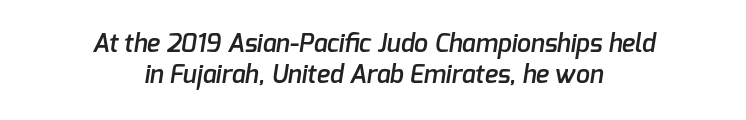
The glyphs have the mass of a demibold cut, below bold. The specimen omits any rule beneath the text block's lines. A student would call this center alignment; a typographer would say set centered. No extra tracking has been applied to these lines.
